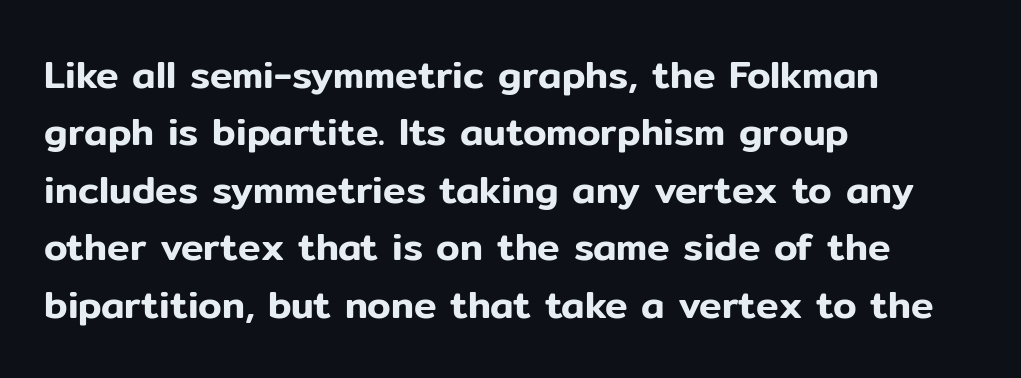
{"serif": "no", "italic": "no", "width": "normal", "stroke_contrast": "low", "x_height": "medium", "monospaced": "no", "underline": "no", "align": "left", "line_spacing": "normal", "line_spacing_ratio": 1.51, "letter_spacing": "normal", "letter_spacing_em": 0.0, "glyph_px": 38}
